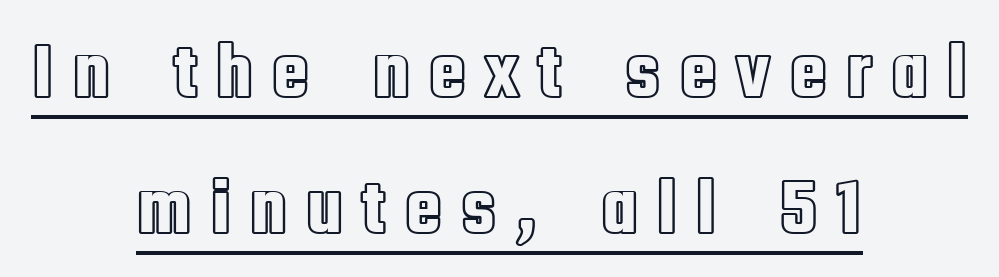
{"italic": "no", "width": "condensed", "x_height": "large", "monospaced": "no", "underline": "yes", "align": "center", "line_spacing_ratio": 1.72, "letter_spacing": "wide", "letter_spacing_em": 0.22, "glyph_px": 79}
